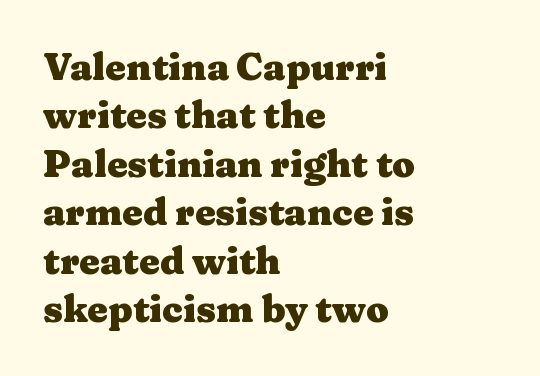
{"serif": "yes", "italic": "no", "bold": "yes", "weight": "heavy", "width": "wide", "stroke_contrast": "medium", "x_height": "medium", "monospaced": "no", "underline": "no", "align": "left", "line_spacing": "normal", "line_spacing_ratio": 1.31, "letter_spacing": "normal", "letter_spacing_em": 0.0, "glyph_px": 37}
